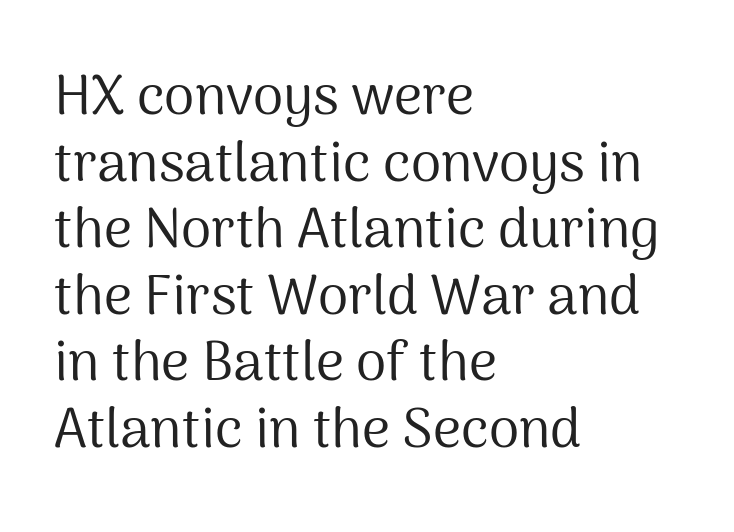
{"serif": "no", "italic": "no", "bold": "no", "weight": "regular", "width": "normal", "stroke_contrast": "medium", "x_height": "medium", "monospaced": "no", "underline": "no", "align": "left", "line_spacing_ratio": 1.21, "letter_spacing": "normal", "letter_spacing_em": 0.0, "glyph_px": 55}
